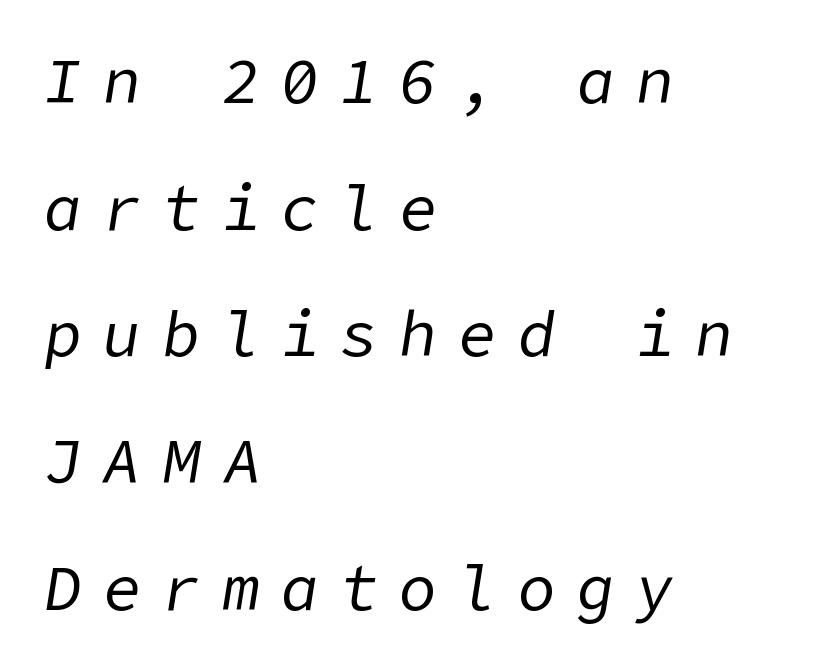
The image shows 63 px regular-weight type, italic (leaning right); set left-aligned, loose line spacing (2.01x), unusually wide letter spacing (+0.34 em), not underlined; low stroke contrast and a medium x-height.
